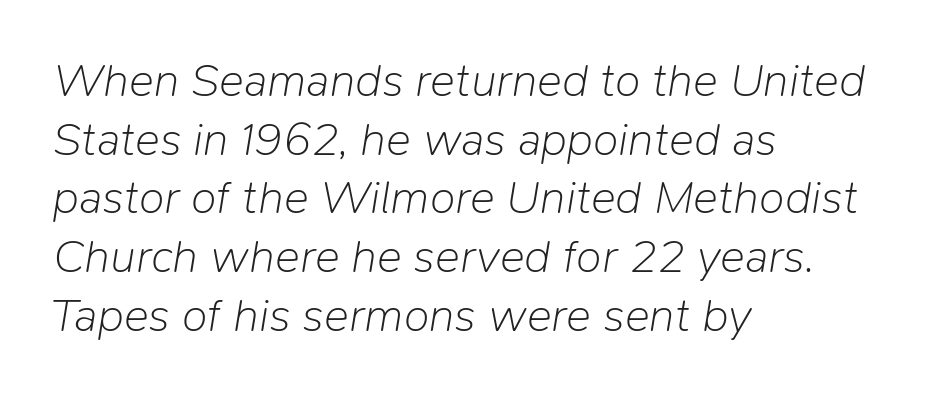
The image shows 47 px light type, italic (leaning right); set left-aligned, normal line spacing (1.25x), normal letter spacing, not underlined; low stroke contrast and a medium x-height.
